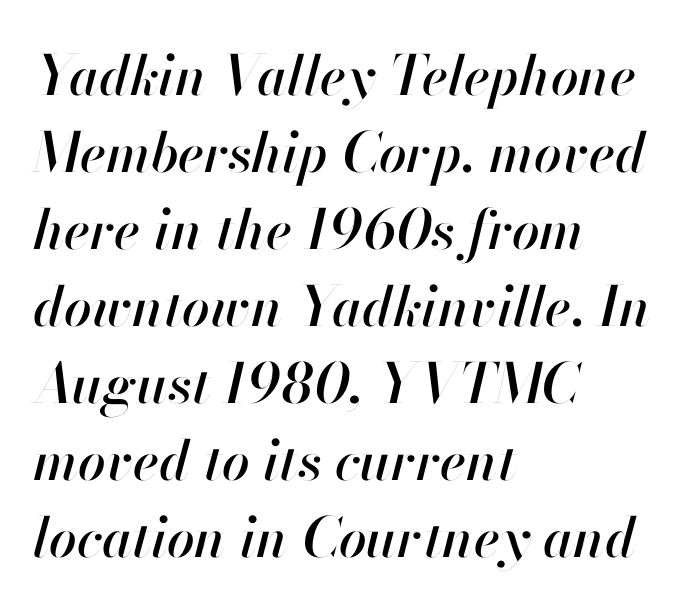
Q: Is the text italic (slanted)? A: Yes, it leans right by about 13 degrees.
Q: Is the text underlined? A: No.
Q: How is the paragraph aligned? A: Left-aligned.
Q: Is the spacing between letters normal or unusually wide? A: Normal.
Q: Is the spacing between lines tight, normal or loose? A: Normal.
Q: Width (condensed, normal, or wide)? A: Normal.
Q: Stroke contrast? A: High.
Q: x-height? A: Small.
Q: Monospaced? A: No.
